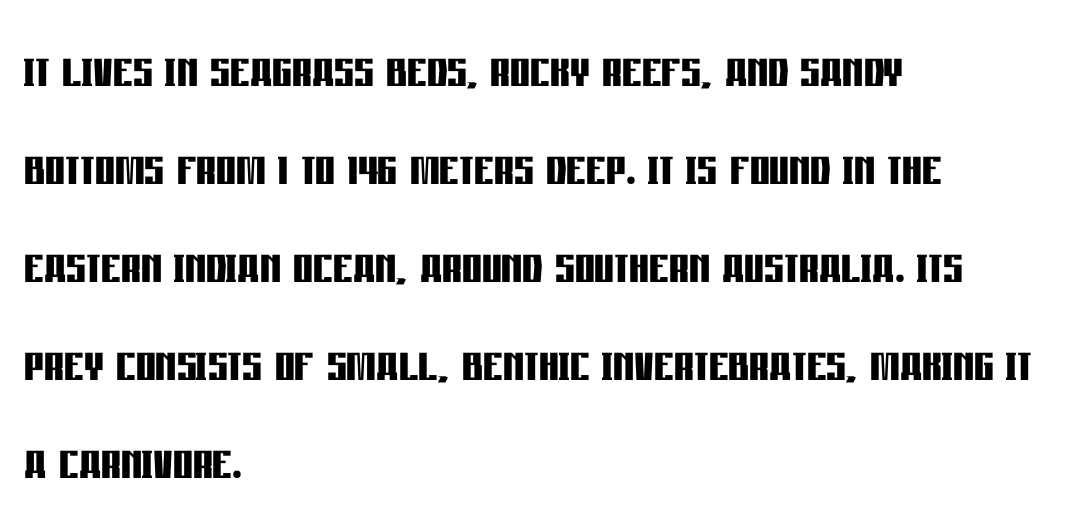
Q: Is the text bold? A: Yes.
Q: Is the text italic (slanted)? A: No, it is upright.
Q: Is the typeface a serif or a sans-serif typeface? A: Sans-serif.
Q: Is the text underlined? A: No.
Q: How is the paragraph aligned? A: Left-aligned.
Q: Is the spacing between letters normal or unusually wide? A: Normal.
Q: Is the spacing between lines tight, normal or loose? A: Normal.
Q: Width (condensed, normal, or wide)? A: Condensed.
Q: Stroke contrast? A: Low.
Q: x-height? A: Large.
Q: Monospaced? A: No.
